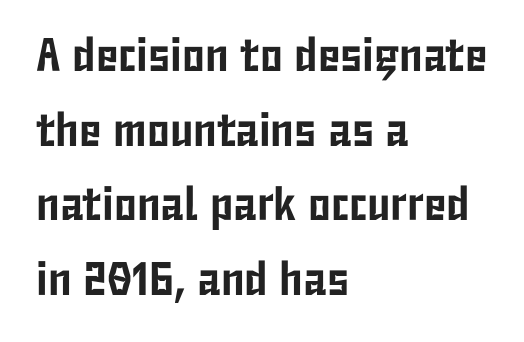
Q: Is the text italic (slanted)? A: No, it is upright.
Q: Is the typeface a serif or a sans-serif typeface? A: Sans-serif.
Q: Is the text underlined? A: No.
Q: How is the paragraph aligned? A: Left-aligned.
Q: Is the spacing between letters normal or unusually wide? A: Normal.
Q: Is the spacing between lines tight, normal or loose? A: Normal.
Q: Width (condensed, normal, or wide)? A: Condensed.
Q: Stroke contrast? A: Low.
Q: x-height? A: Medium.
Q: Monospaced? A: No.
